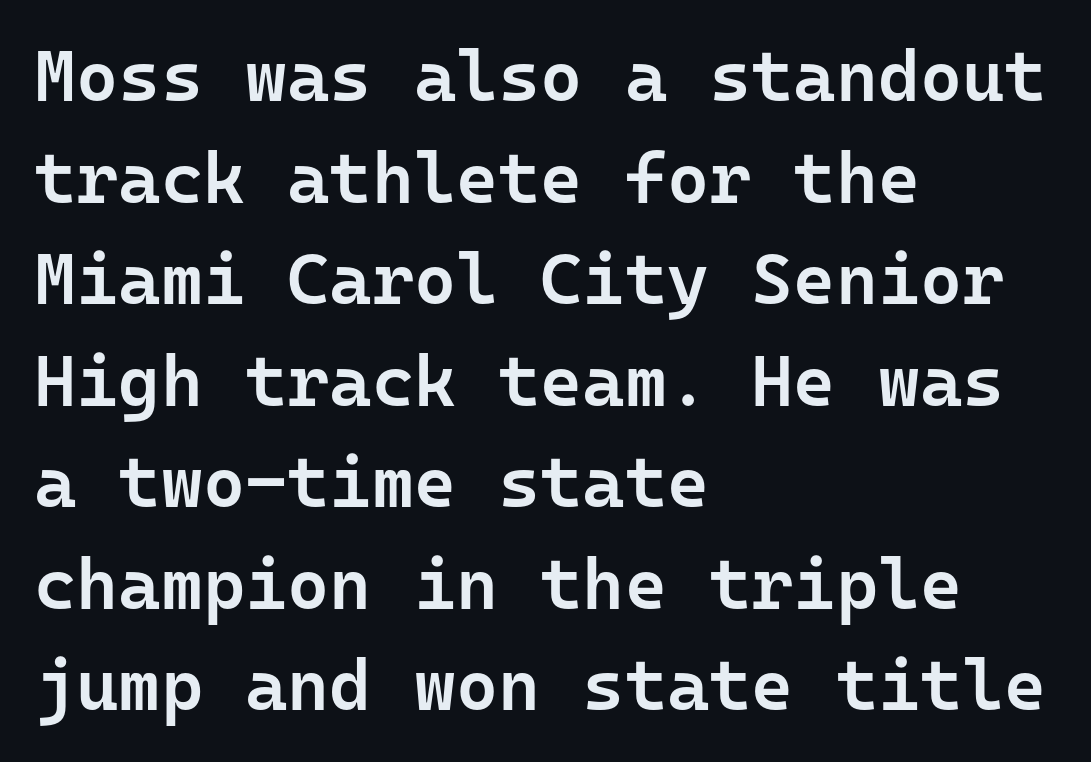
The image shows 72 px semibold sans-serif type, upright, monospaced; set left-aligned, normal line spacing (1.41x), normal letter spacing, not underlined; low stroke contrast and a medium x-height.
